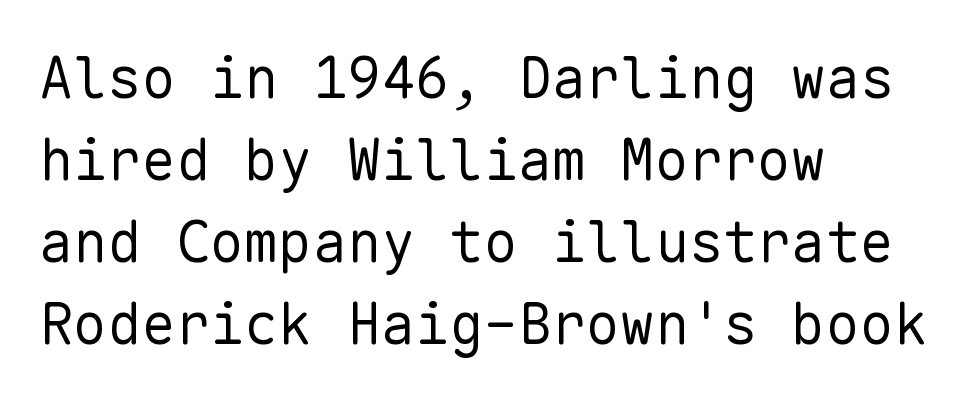
{"serif": "no", "italic": "no", "bold": "no", "weight": "regular", "width": "normal", "stroke_contrast": "low", "x_height": "medium", "monospaced": "yes", "underline": "no", "align": "left", "line_spacing": "normal", "line_spacing_ratio": 1.44, "letter_spacing": "normal", "letter_spacing_em": 0.0, "glyph_px": 57}
